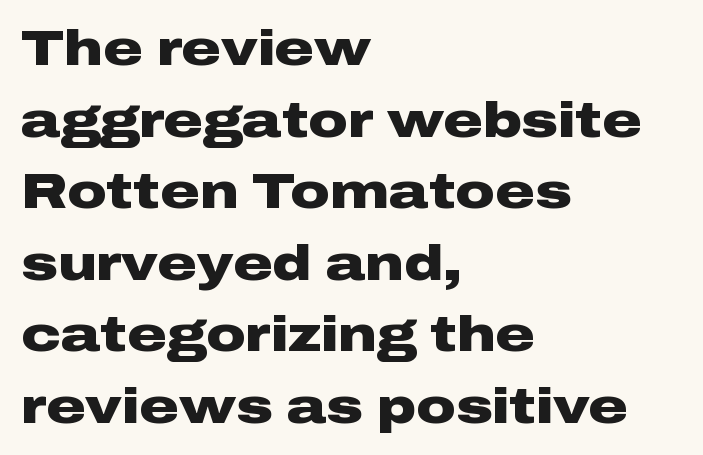
Character widths vary here, with narrow letters taking less room than wide ones. This rendering uses left alignment, leaving the right contour irregular. What stands out about the letter spacing? Nothing — it is the standard amount. The strip under each line holds only bare page.
